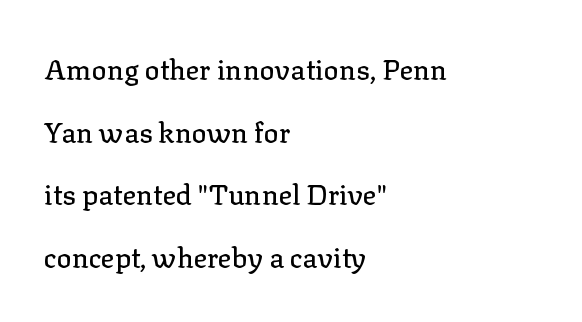
The image shows 28 px serif type, upright; set left-aligned, loose line spacing (2.24x), normal letter spacing, not underlined; low stroke contrast and a medium x-height.
